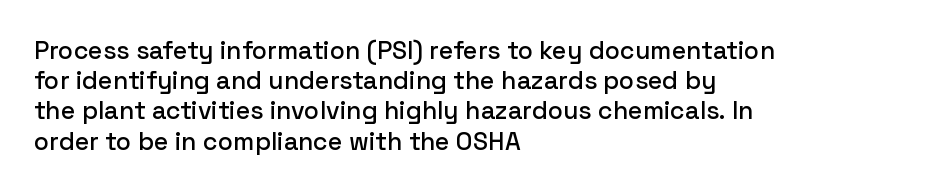
Standard letterfit; no display-style spreading of the glyphs. A typesetter would mark this as roman, not italic. Does the copy run flush right? No — it runs flush left. Words float on clear page, feet unadorned.
